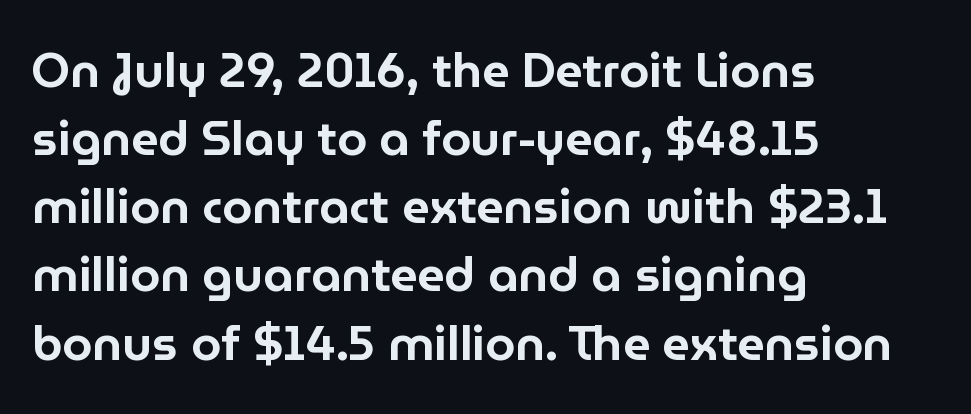
The image shows 48 px sans-serif type, upright; set left-aligned, normal line spacing (1.42x), normal letter spacing, not underlined; low stroke contrast and a medium x-height.
